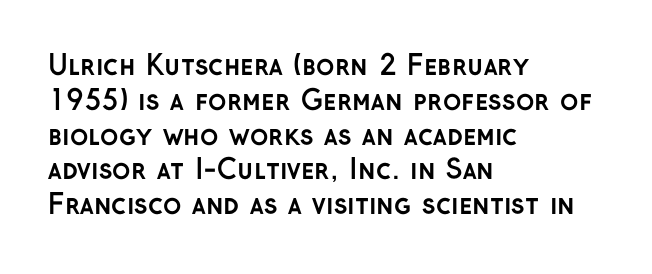
The image shows 27 px bold type, upright; set left-aligned, normal line spacing (1.29x), normal letter spacing, not underlined.
